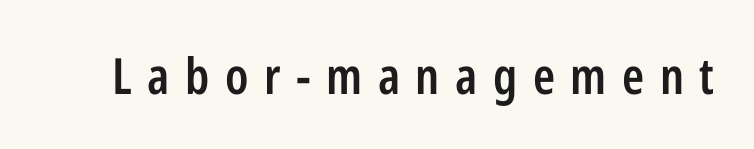
Q: Is the text bold? A: Semi-bold.
Q: Is the text italic (slanted)? A: No, it is upright.
Q: Is the typeface a serif or a sans-serif typeface? A: Sans-serif.
Q: Is the text underlined? A: No.
Q: Is the spacing between letters normal or unusually wide? A: Unusually wide.
Q: Width (condensed, normal, or wide)? A: Condensed.
Q: Stroke contrast? A: Low.
Q: x-height? A: Medium.
Q: Monospaced? A: No.
